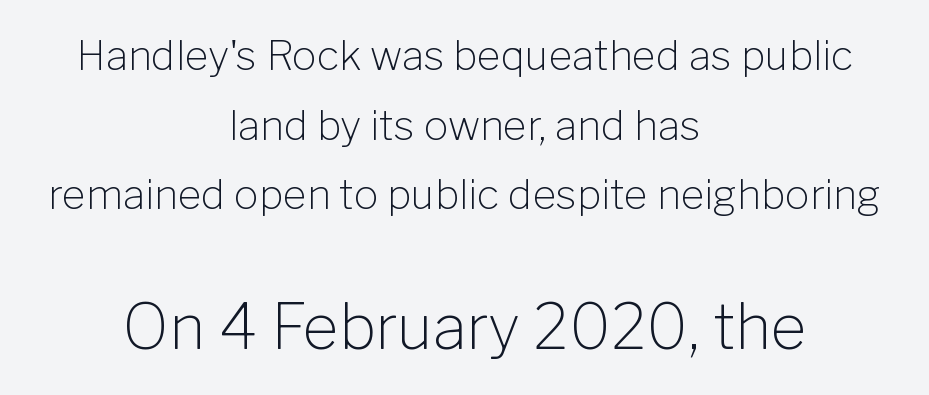
{"serif": "no", "italic": "no", "bold": "no", "weight": "light", "width": "normal", "stroke_contrast": "low", "x_height": "medium", "monospaced": "no", "underline": "no", "align": "center", "line_spacing": "normal", "line_spacing_ratio": 1.7, "letter_spacing": "normal", "letter_spacing_em": 0.0, "larger_block": "second", "size_ratio": 1.51, "glyph_px": 62}
